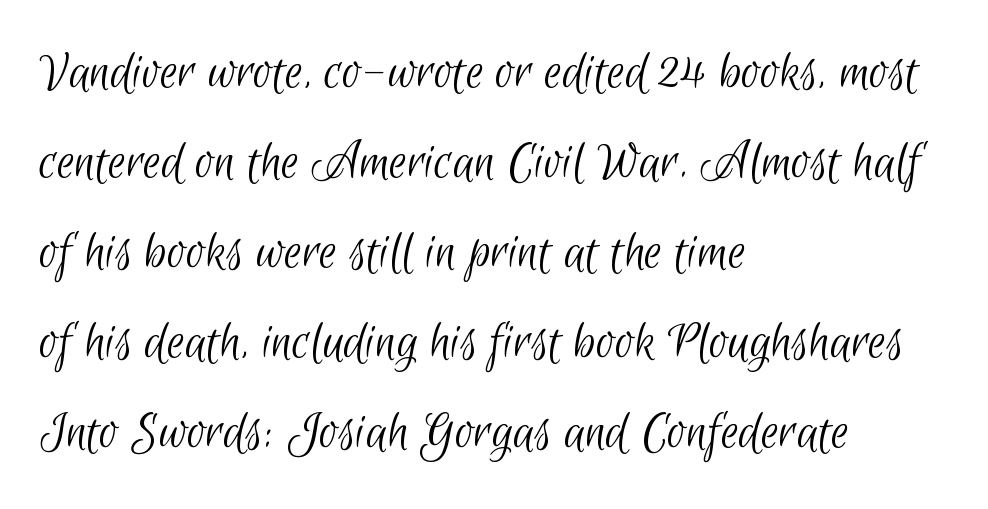
The image shows 57 px light, condensed sans-serif type; set left-aligned, normal line spacing (1.58x), normal letter spacing, not underlined; low stroke contrast and a small x-height.
